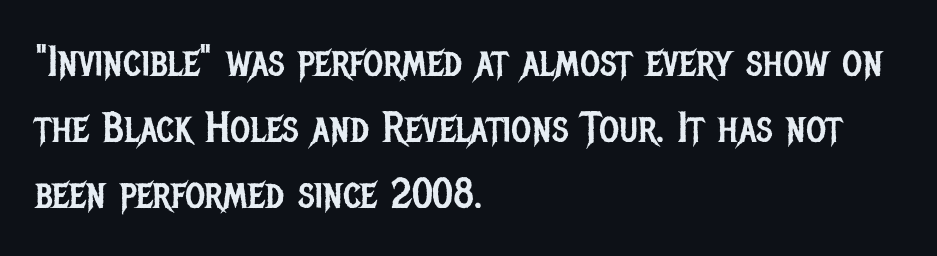
The lines are quadded left. In terms of leading, this rendering sits right in the middle. This sample uses a sans-serif face. These lines are rendered in a variable-pitch font.
